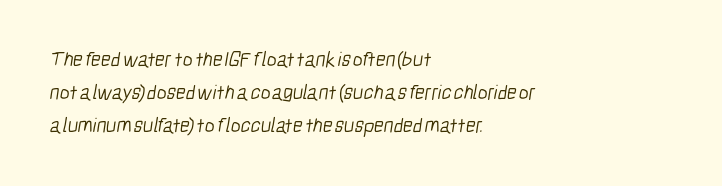
Q: Is the text bold? A: No.
Q: Is the text underlined? A: No.
Q: How is the paragraph aligned? A: Left-aligned.
Q: Is the spacing between letters normal or unusually wide? A: Normal.
Q: Is the spacing between lines tight, normal or loose? A: Normal.
